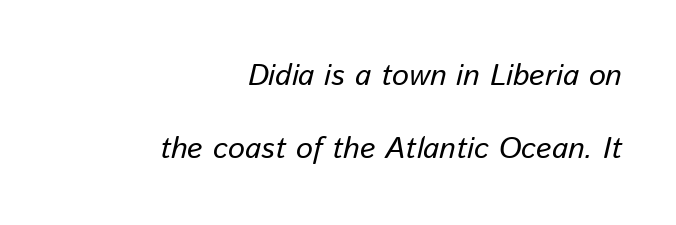
Here the glyphs are tracked normally, forming tight word shapes. The lines are spread far apart with generous leading. Alignment: flush right. Slant detected: the letters are inclined. The space directly below the letters is spotless. This is not heavy type; no bold has been used.
